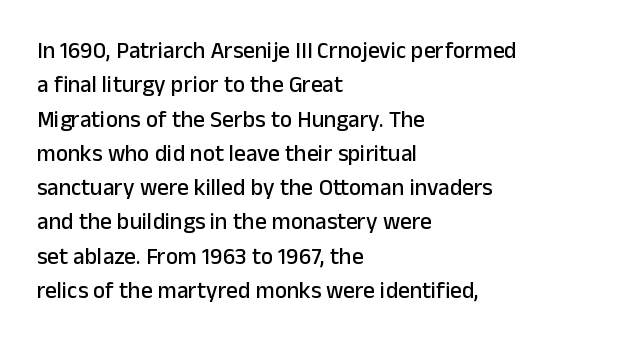
{"italic": "no", "underline": "no", "align": "left", "line_spacing": "normal", "line_spacing_ratio": 1.49, "letter_spacing": "normal", "letter_spacing_em": 0.0, "glyph_px": 23}
